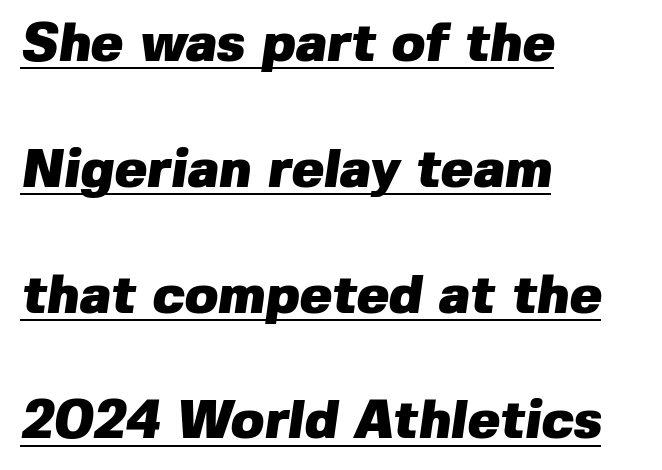
The typesetter has applied underlining to the passage shown. How would I describe the line gaps? Wide and relaxed. The passage shown is typed in a proportional face where columns would drift. As a designer I'd log this as weight 700, bold.
